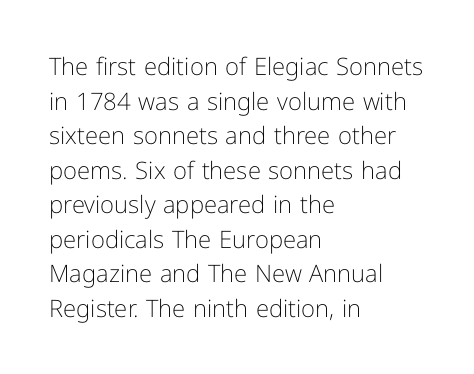
{"italic": "no", "bold": "no", "underline": "no", "align": "left", "line_spacing": "normal", "line_spacing_ratio": 1.44, "letter_spacing": "normal", "letter_spacing_em": 0.0, "glyph_px": 24}
